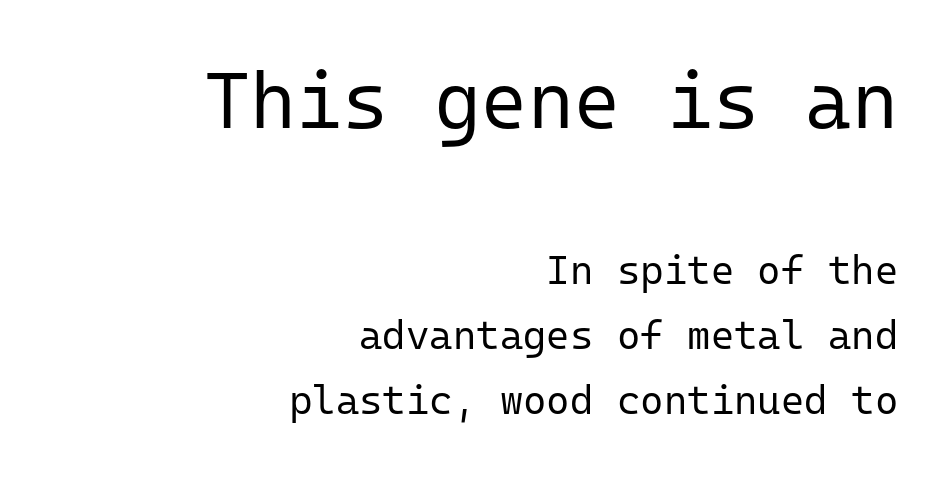
The image shows 79 px regular-weight sans-serif type, upright, monospaced; set right-aligned, normal line spacing (1.63x), normal letter spacing, not underlined; the first (top) block is 1.98x larger; low stroke contrast and a medium x-height.
